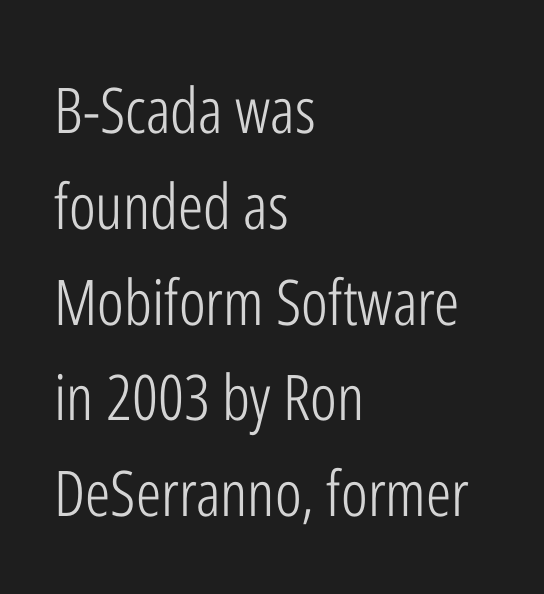
A student would call this left alignment; a typographer would say flush left, rag right. It's the straight-up-and-down kind of type. How are the letters spaced? Ordinarily, with no added tracking. Stroke mass is kept to a normal reading level or below. Students, observe: this is what conventionally led text looks like.
